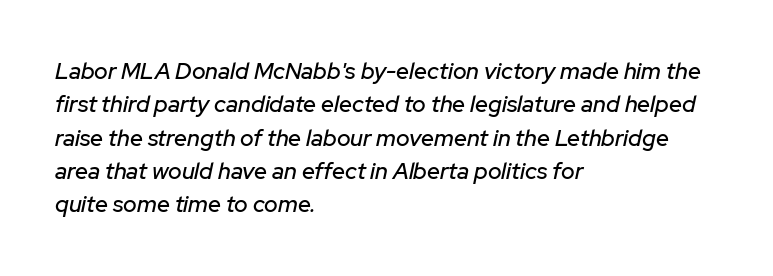
Posture: slanted. Clear beneath every line of the passage. Look at the tracking — it's just the regular setting, nothing added. Does the copy run flush right? No — it runs flush left. The line-height multiplier appears to be the usual default.
